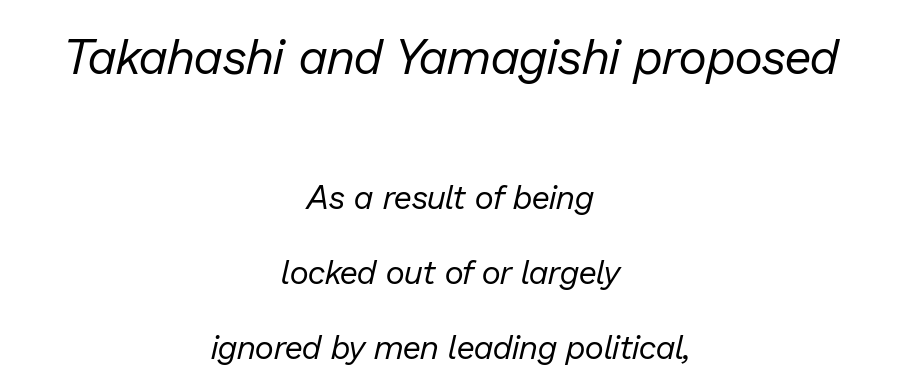
{"italic": "yes", "lean": "right", "slant_degrees": 13, "bold": "no", "weight": "regular", "width": "normal", "stroke_contrast": "low", "x_height": "medium", "monospaced": "no", "underline": "no", "align": "center", "line_spacing": "loose", "line_spacing_ratio": 2.28, "letter_spacing": "normal", "letter_spacing_em": 0.0, "larger_block": "first", "size_ratio": 1.48, "glyph_px": 49}
